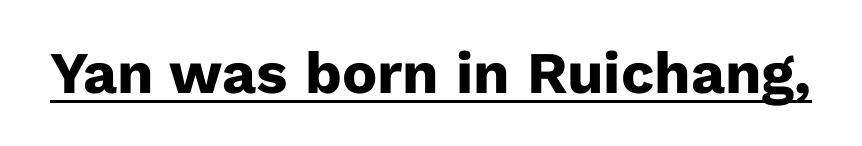
The image shows 59 px heavy sans-serif type, upright; set normal letter spacing, underlined; low stroke contrast and a medium x-height.
